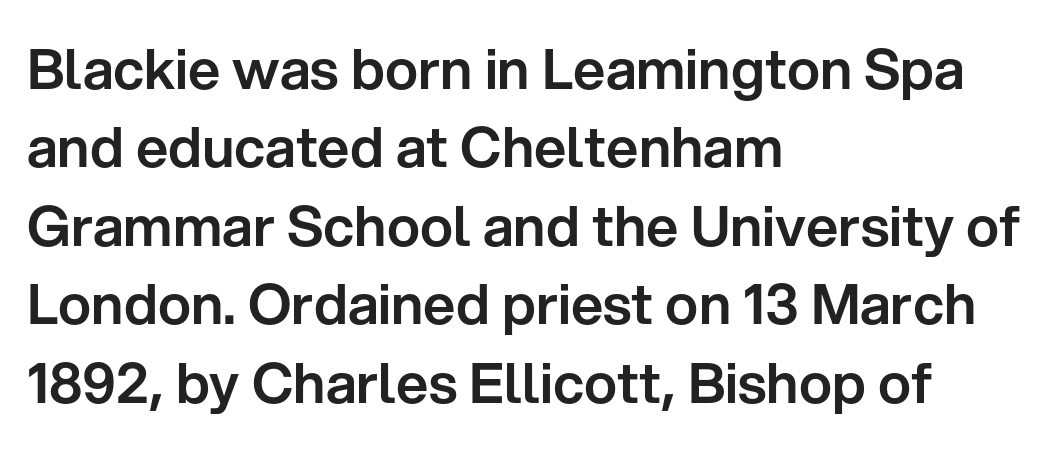
{"serif": "no", "italic": "no", "width": "normal", "stroke_contrast": "low", "x_height": "medium", "monospaced": "no", "underline": "no", "align": "left", "line_spacing": "normal", "line_spacing_ratio": 1.4, "letter_spacing": "normal", "letter_spacing_em": 0.0, "glyph_px": 56}
